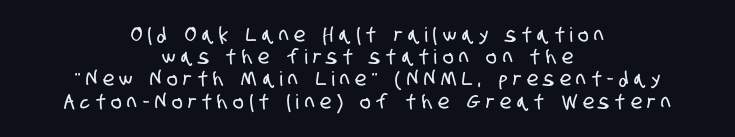
The image shows 20 px text type; set centered, tight line spacing (1.11x), unusually wide letter spacing (+0.29 em), not underlined.
